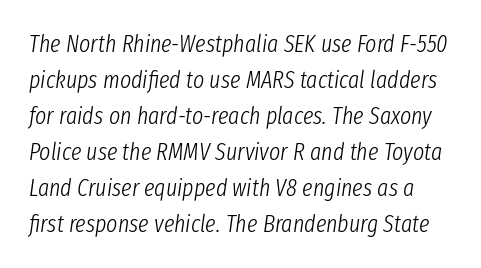
{"italic": "yes", "lean": "right", "slant_degrees": 8, "bold": "no", "underline": "no", "line_spacing": "normal", "line_spacing_ratio": 1.5, "letter_spacing": "normal", "letter_spacing_em": 0.0, "glyph_px": 24}
